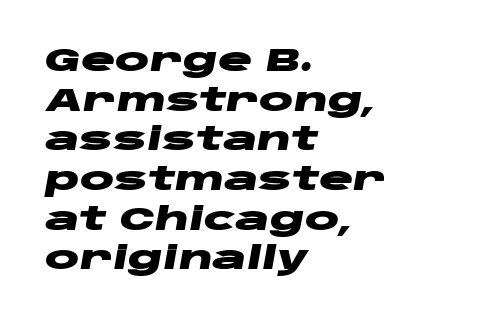
Q: Is the text bold? A: Yes.
Q: Is the text italic (slanted)? A: Yes, it leans right by about 10 degrees.
Q: Is the text underlined? A: No.
Q: How is the paragraph aligned? A: Left-aligned.
Q: Is the spacing between letters normal or unusually wide? A: Normal.
Q: Width (condensed, normal, or wide)? A: Wide.
Q: Stroke contrast? A: Low.
Q: x-height? A: Large.
Q: Monospaced? A: No.
